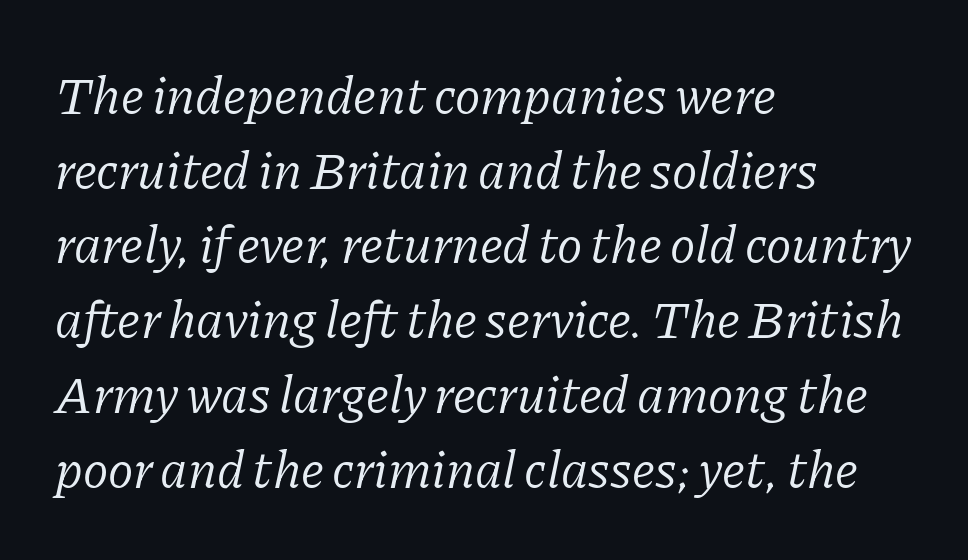
Q: Is the text bold? A: No.
Q: Is the text italic (slanted)? A: Yes, it leans right by about 11 degrees.
Q: Is the typeface a serif or a sans-serif typeface? A: Serif.
Q: Is the text underlined? A: No.
Q: How is the paragraph aligned? A: Left-aligned.
Q: Is the spacing between letters normal or unusually wide? A: Normal.
Q: Is the spacing between lines tight, normal or loose? A: Normal.
Q: Width (condensed, normal, or wide)? A: Normal.
Q: Stroke contrast? A: Low.
Q: x-height? A: Medium.
Q: Monospaced? A: No.
